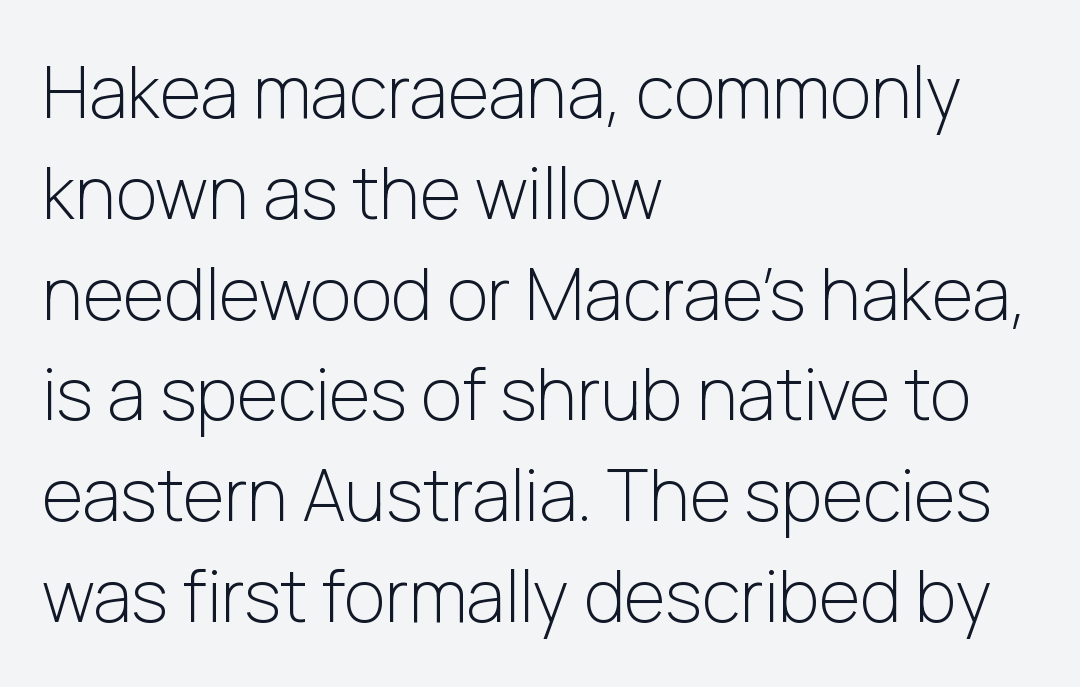
Think standard paragraph weight, or any step lighter than that. This sample keeps an unexceptional amount of space between lines. Letter spacing: default. These lines are rendered in a variable-pitch font.
